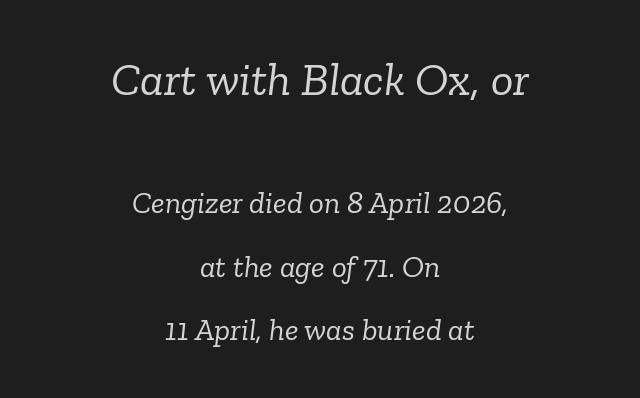
The rendering shrinks the type as you move from the upper chunk to the lower. In terms of letterform style, serifs are clearly present. Slanted lettering throughout. In terms of letterspacing, this is plain default setting. Do the characters align in a grid? No, the font is proportional. Lines of text with bare space underneath.
